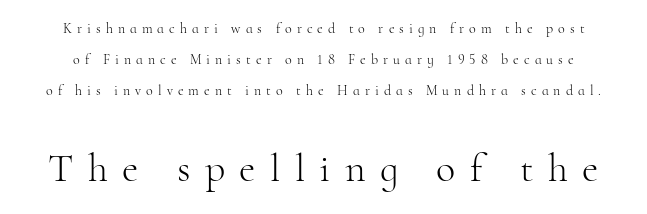
The image shows 40 px light serif type, upright; set loose line spacing (2.2x), unusually wide letter spacing (+0.36 em), not underlined; the second (bottom) block is 2.86x larger; high stroke contrast and a small x-height.
